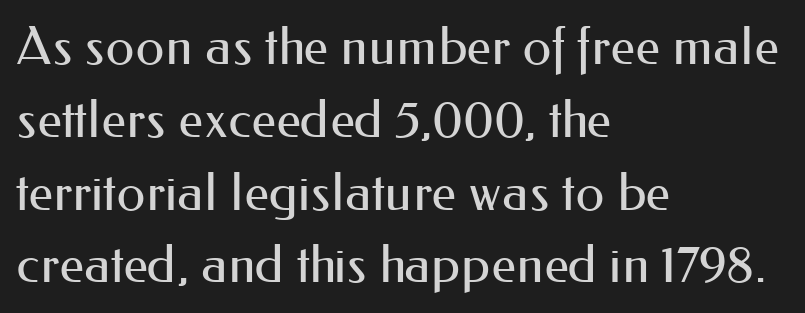
The image shows 52 px regular-weight sans-serif type, upright; set left-aligned, normal line spacing (1.4x), normal letter spacing, not underlined; medium stroke contrast and a small x-height.
